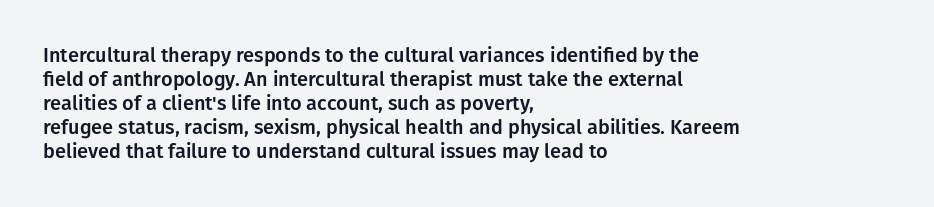
The image shows 20 px text type, upright; set left-aligned, line spacing 1.2x, normal letter spacing, not underlined.
